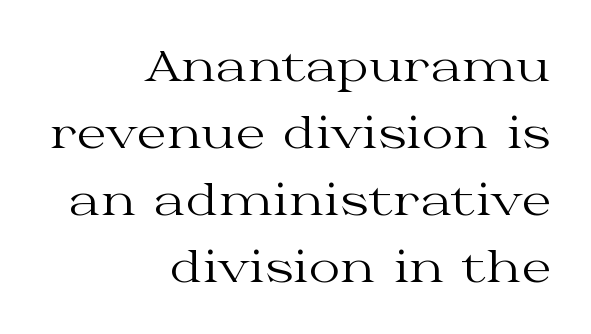
The image shows 43 px regular-weight, wide serif type, upright; set right-aligned, normal line spacing (1.56x), normal letter spacing, not underlined; medium stroke contrast and a medium x-height.
